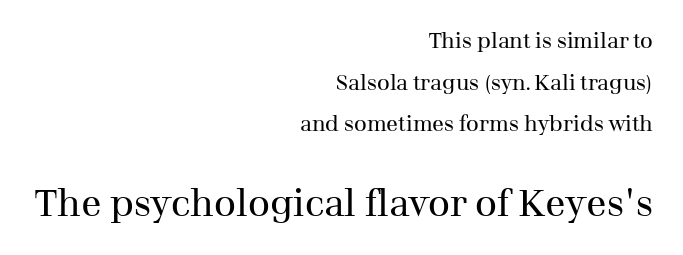
Q: Is the text bold? A: No.
Q: Is the text italic (slanted)? A: No, it is upright.
Q: Is the typeface a serif or a sans-serif typeface? A: Serif.
Q: Is the text underlined? A: No.
Q: How is the paragraph aligned? A: Right-aligned.
Q: Is the spacing between letters normal or unusually wide? A: Normal.
Q: Which block of text is set in a larger size, the first (top) or the second (bottom)? A: The second (bottom) one.
Q: Width (condensed, normal, or wide)? A: Normal.
Q: Stroke contrast? A: Medium.
Q: x-height? A: Medium.
Q: Monospaced? A: No.
